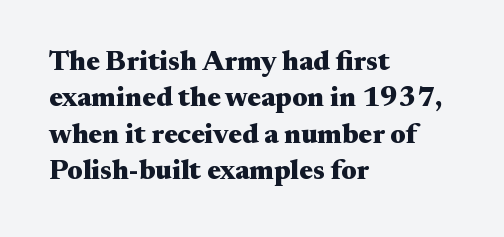
Q: Is the text bold? A: Yes.
Q: Is the text italic (slanted)? A: No, it is upright.
Q: Is the typeface a serif or a sans-serif typeface? A: Serif.
Q: Is the text underlined? A: No.
Q: How is the paragraph aligned? A: Left-aligned.
Q: Is the spacing between letters normal or unusually wide? A: Normal.
Q: Is the spacing between lines tight, normal or loose? A: Normal.
Q: Width (condensed, normal, or wide)? A: Wide.
Q: Stroke contrast? A: Medium.
Q: x-height? A: Small.
Q: Monospaced? A: No.
